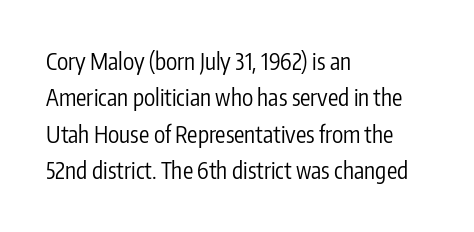
Compared with typical paragraphs, the rows here are spaced about the same. The letterforms sit at book weight or below. Ascenders rise straight up at ninety degrees. The lines are quadded left. Check the space under the baseline: it is left empty. Tracking value appears to be zero — textbook default spacing.
